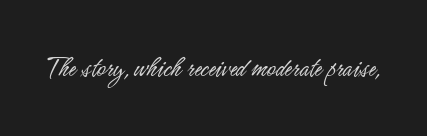
The image shows 30 px light, condensed sans-serif type; set normal letter spacing, not underlined; low stroke contrast and a small x-height.
